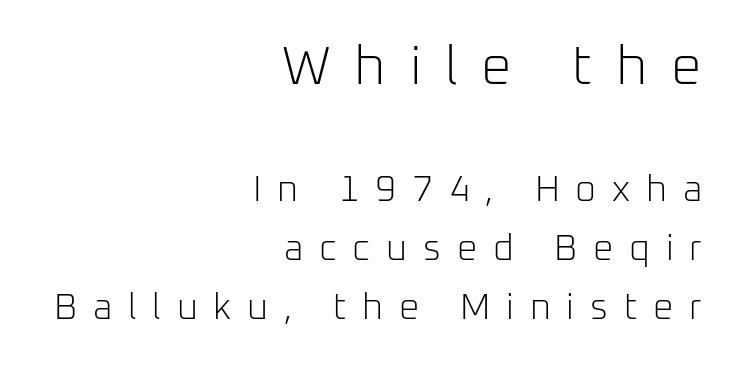
Q: Is the text bold? A: No.
Q: Is the text italic (slanted)? A: No, it is upright.
Q: Is the typeface a serif or a sans-serif typeface? A: Sans-serif.
Q: Is the text underlined? A: No.
Q: How is the paragraph aligned? A: Right-aligned.
Q: Is the spacing between letters normal or unusually wide? A: Unusually wide.
Q: Is the spacing between lines tight, normal or loose? A: Normal.
Q: Which block of text is set in a larger size, the first (top) or the second (bottom)? A: The first (top) one.
Q: Width (condensed, normal, or wide)? A: Normal.
Q: Stroke contrast? A: Low.
Q: x-height? A: Medium.
Q: Monospaced? A: No.
